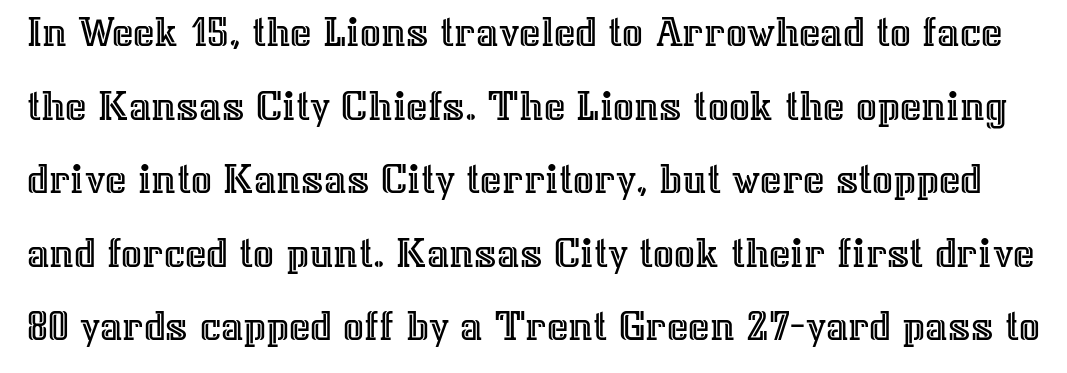
{"italic": "no", "width": "normal", "x_height": "medium", "monospaced": "no", "underline": "no", "line_spacing": "normal", "line_spacing_ratio": 1.6, "letter_spacing": "normal", "letter_spacing_em": 0.0, "glyph_px": 46}
